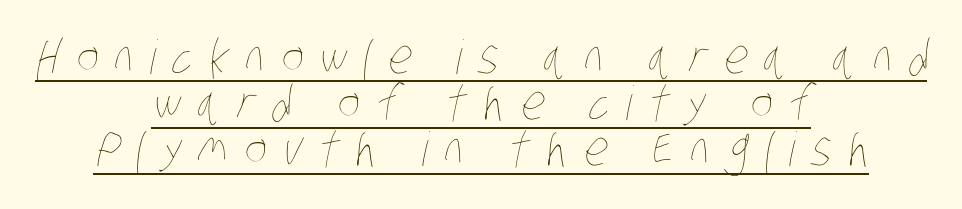
Q: Is the text bold? A: No.
Q: Is the text underlined? A: Yes.
Q: How is the paragraph aligned? A: Centered.
Q: Is the spacing between letters normal or unusually wide? A: Unusually wide.
Q: Is the spacing between lines tight, normal or loose? A: Tight.
Q: Width (condensed, normal, or wide)? A: Condensed.
Q: Stroke contrast? A: Low.
Q: x-height? A: Large.
Q: Monospaced? A: No.
